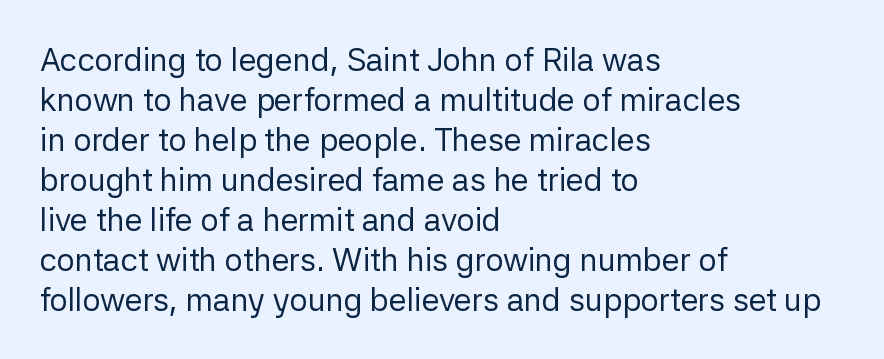
Q: Is the text bold? A: No.
Q: Is the text italic (slanted)? A: No, it is upright.
Q: Is the typeface a serif or a sans-serif typeface? A: Sans-serif.
Q: Is the text underlined? A: No.
Q: How is the paragraph aligned? A: Left-aligned.
Q: Is the spacing between letters normal or unusually wide? A: Normal.
Q: Is the spacing between lines tight, normal or loose? A: Normal.
Q: Width (condensed, normal, or wide)? A: Normal.
Q: Stroke contrast? A: Low.
Q: x-height? A: Medium.
Q: Monospaced? A: No.
